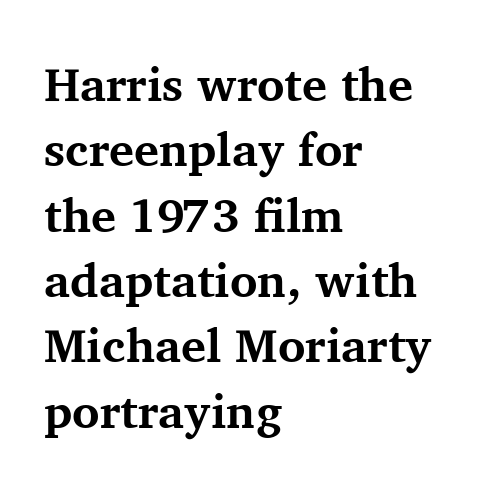
Q: Is the text bold? A: Yes.
Q: Is the text italic (slanted)? A: No, it is upright.
Q: Is the typeface a serif or a sans-serif typeface? A: Serif.
Q: Is the text underlined? A: No.
Q: How is the paragraph aligned? A: Left-aligned.
Q: Is the spacing between letters normal or unusually wide? A: Normal.
Q: Is the spacing between lines tight, normal or loose? A: Normal.
Q: Width (condensed, normal, or wide)? A: Normal.
Q: Stroke contrast? A: Medium.
Q: x-height? A: Medium.
Q: Monospaced? A: No.
